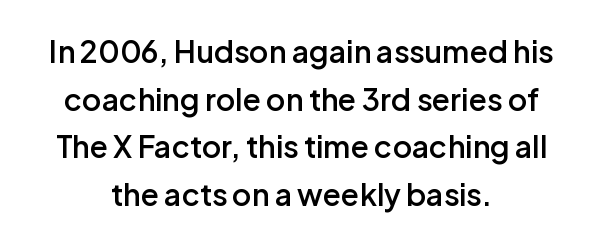
The image shows 30 px semibold sans-serif type, upright; set centered, normal line spacing (1.59x), normal letter spacing, not underlined; low stroke contrast and a medium x-height.
